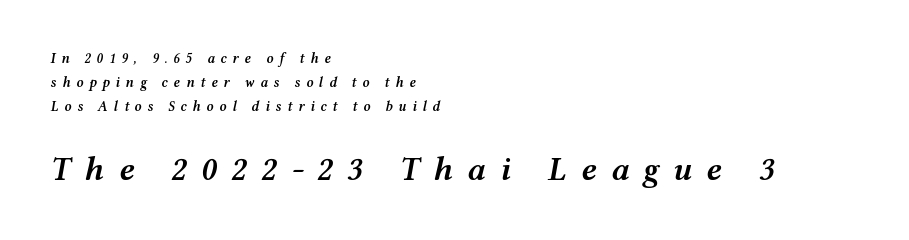
Is the type slanted? Yes — the strokes lean at a clear angle. The typesetter chose a ragged-right arrangement here. Each glyph is drawn with semibold strokes, heavier than normal yet not fully bold. Think of a printed novel: that variable character pitch is what you see here. Block two is the big one; block one sits smaller above it.
